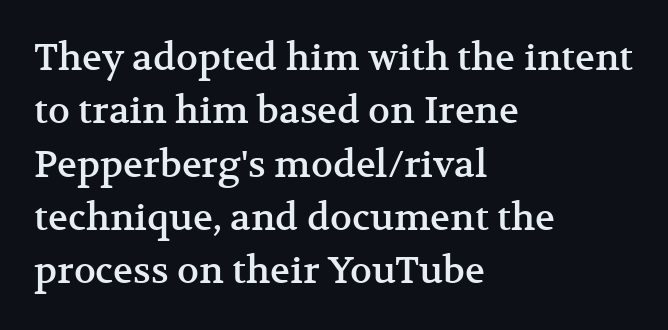
The lines are quadded left. Serif or sans? Serif — the stroke terminals have little feet. Letter spacing: default. The face used here is proportionally spaced, like ordinary book or web type. Check the space under the baseline: it is left empty. These lines were composed using upright roman letters.
